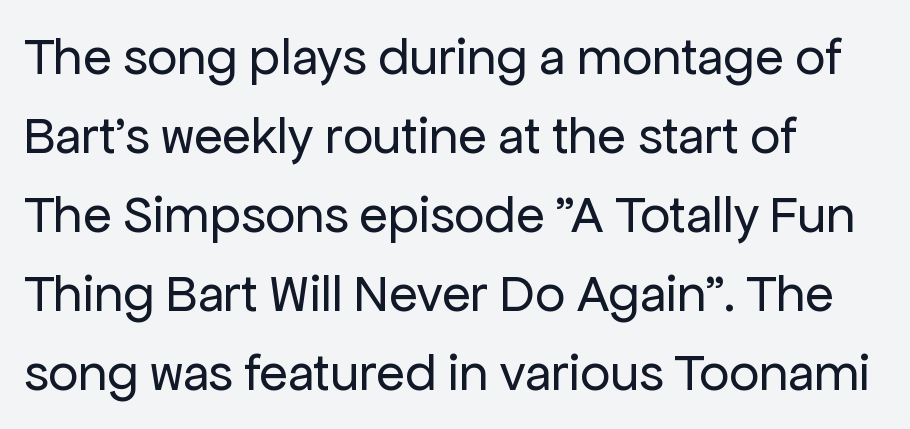
Italic: no, the glyphs are upright roman. A normal amount of white space separates one row of letters from the next. Unlike a traditional serif, this face leaves its strokes unadorned. The string is rendered with underlining switched off.
